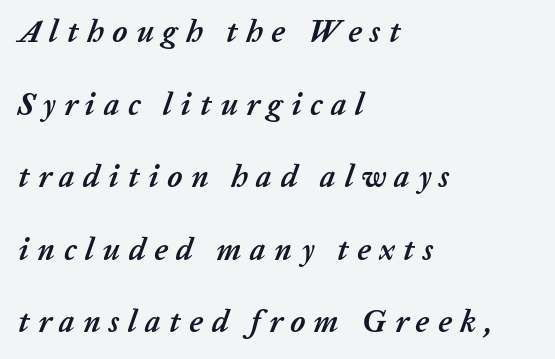
The image shows 31 px semibold type, italic (leaning right); set left-aligned, loose line spacing (2.34x), unusually wide letter spacing (+0.27 em), not underlined; low stroke contrast and a medium x-height.
